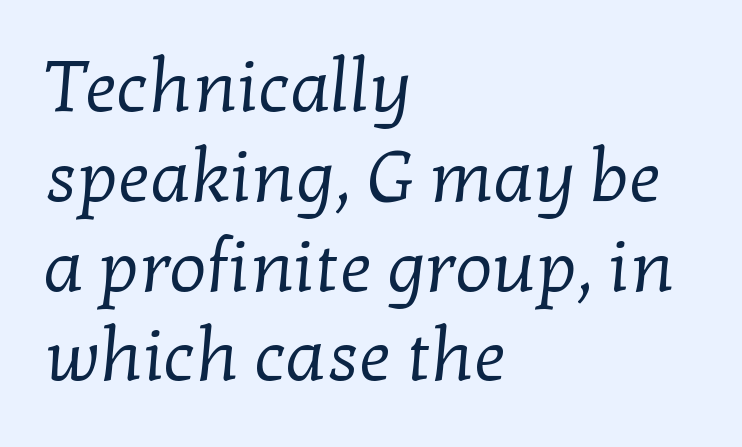
The image shows 73 px regular-weight serif type; set left-aligned, line spacing 1.23x, normal letter spacing, not underlined; low stroke contrast and a medium x-height.
